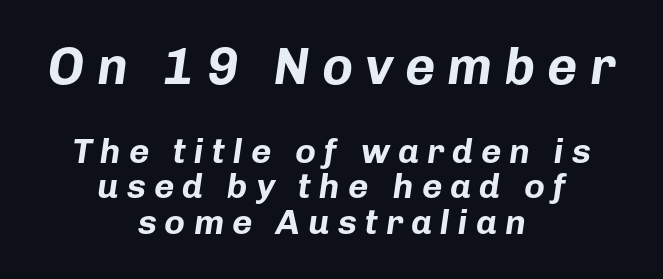
The image shows 52 px bold type, italic (leaning right); set centered, tight line spacing (1.02x), unusually wide letter spacing (+0.23 em), not underlined; the first (top) block is 1.49x larger; low stroke contrast and a medium x-height.
